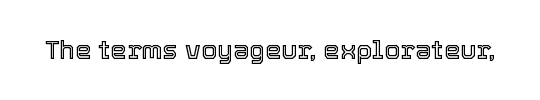
Q: Is the text italic (slanted)? A: No, it is upright.
Q: Is the text underlined? A: No.
Q: Is the spacing between letters normal or unusually wide? A: Normal.
